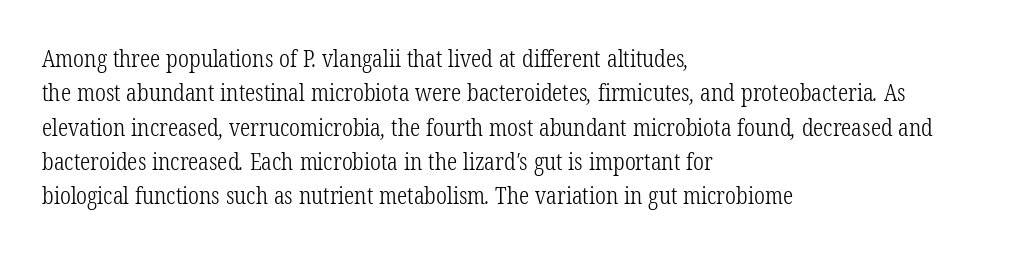
The image shows 23 px text type; set left-aligned, normal line spacing (1.49x), normal letter spacing, not underlined.
